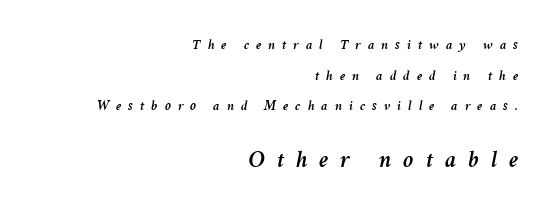
The image shows 24 px text type, italic (leaning right); set right-aligned, loose line spacing (2.18x), unusually wide letter spacing (+0.49 em), not underlined; the second (bottom) block is 1.71x larger.
